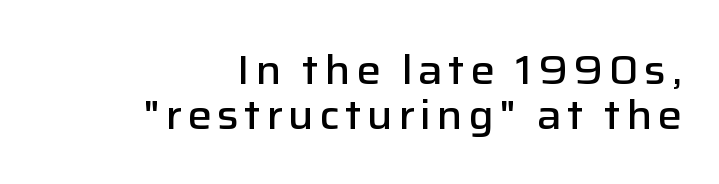
{"serif": "no", "italic": "no", "bold": "semi", "weight": "semibold", "width": "normal", "stroke_contrast": "low", "x_height": "medium", "monospaced": "no", "underline": "no", "align": "right", "line_spacing": "tight", "line_spacing_ratio": 1.09, "glyph_px": 41}
